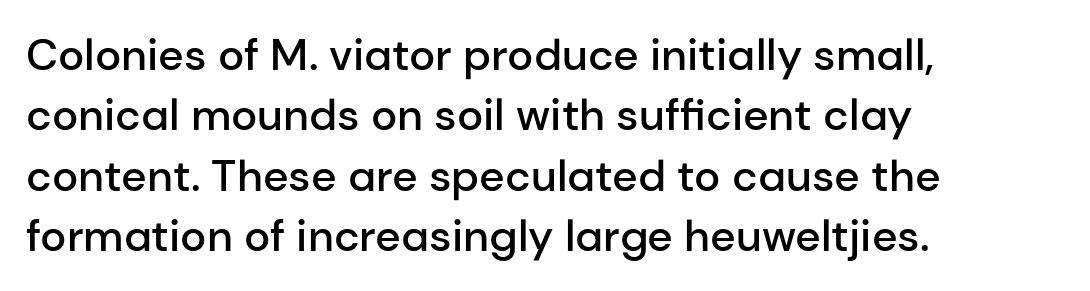
Q: Is the text bold? A: Semi-bold.
Q: Is the text italic (slanted)? A: No, it is upright.
Q: Is the typeface a serif or a sans-serif typeface? A: Sans-serif.
Q: Is the text underlined? A: No.
Q: How is the paragraph aligned? A: Left-aligned.
Q: Is the spacing between letters normal or unusually wide? A: Normal.
Q: Is the spacing between lines tight, normal or loose? A: Normal.
Q: Width (condensed, normal, or wide)? A: Normal.
Q: Stroke contrast? A: Low.
Q: x-height? A: Medium.
Q: Monospaced? A: No.
